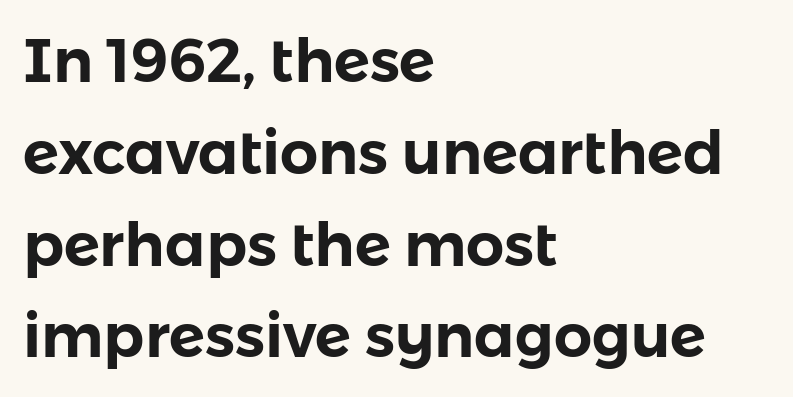
Q: Is the text italic (slanted)? A: No, it is upright.
Q: Is the typeface a serif or a sans-serif typeface? A: Sans-serif.
Q: Is the text underlined? A: No.
Q: How is the paragraph aligned? A: Left-aligned.
Q: Is the spacing between letters normal or unusually wide? A: Normal.
Q: Is the spacing between lines tight, normal or loose? A: Normal.
Q: Width (condensed, normal, or wide)? A: Normal.
Q: Stroke contrast? A: Low.
Q: x-height? A: Medium.
Q: Monospaced? A: No.
